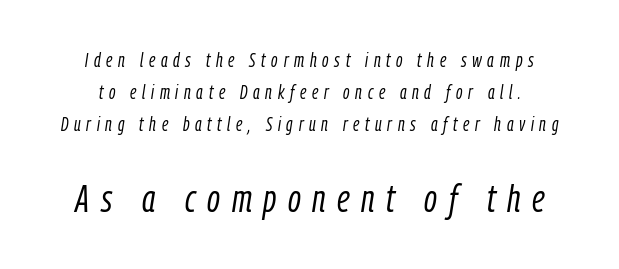
The image shows 38 px light, condensed type, italic (leaning right); set normal line spacing (1.69x), unusually wide letter spacing (+0.3 em), not underlined; the second (bottom) block is 2.0x larger; low stroke contrast and a medium x-height.
